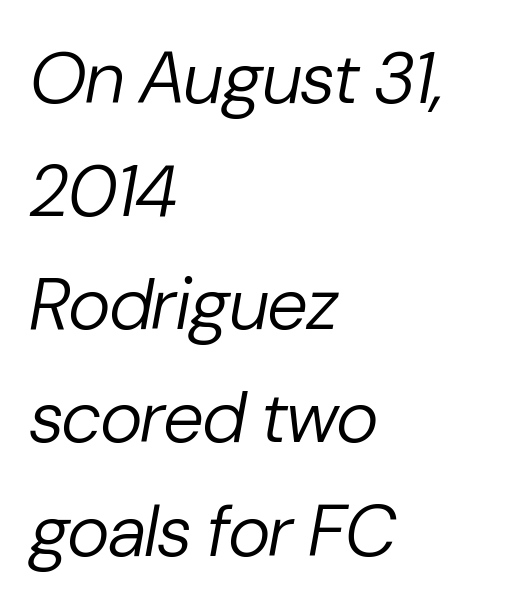
Q: Is the text bold? A: No.
Q: Is the text italic (slanted)? A: Yes, it leans right by about 10 degrees.
Q: Is the text underlined? A: No.
Q: How is the paragraph aligned? A: Left-aligned.
Q: Is the spacing between letters normal or unusually wide? A: Normal.
Q: Is the spacing between lines tight, normal or loose? A: Normal.
Q: Width (condensed, normal, or wide)? A: Normal.
Q: Stroke contrast? A: Low.
Q: x-height? A: Medium.
Q: Monospaced? A: No.
